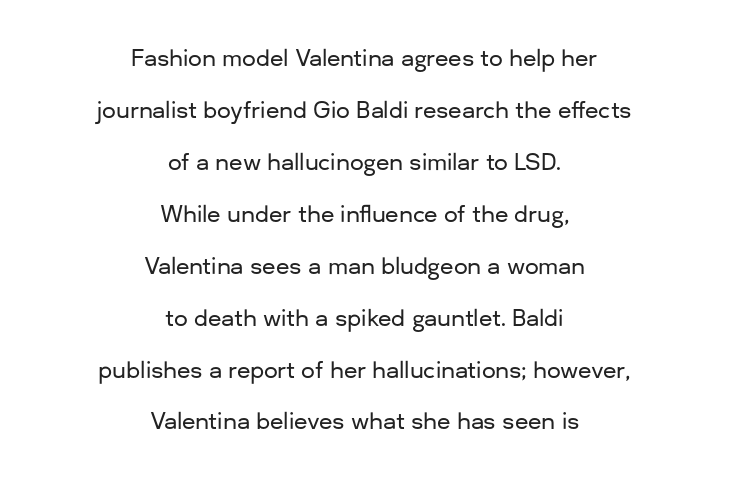
The image shows 22 px text type, upright; set centered, loose line spacing (2.36x), normal letter spacing, not underlined.
